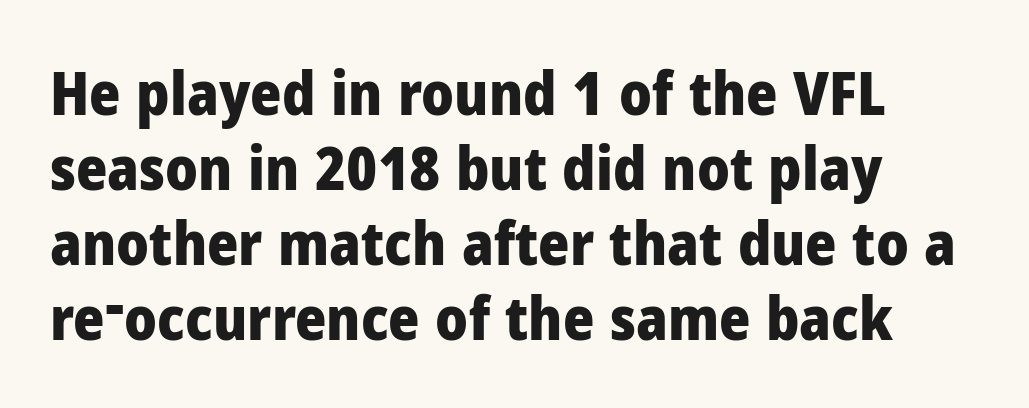
The image shows 60 px heavy sans-serif type, upright; set left-aligned, normal line spacing (1.25x), normal letter spacing, not underlined; low stroke contrast and a medium x-height.
